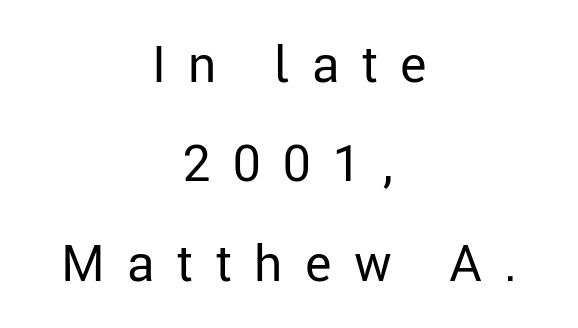
To sum up the face: it is a sans, with no serifs. Words appear elongated and porous because spacing is wide. Is the block centered? Yes — each line is placed symmetrically about the middle. Is the stroke heavy? The answer is a plain regular-or-lighter. The glyphs are unaccompanied by any horizontal stroke below them.
